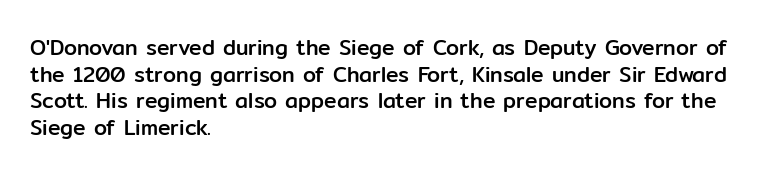
{"italic": "no", "underline": "no", "align": "left", "line_spacing": "normal", "line_spacing_ratio": 1.27, "letter_spacing": "normal", "letter_spacing_em": 0.0, "glyph_px": 21}
